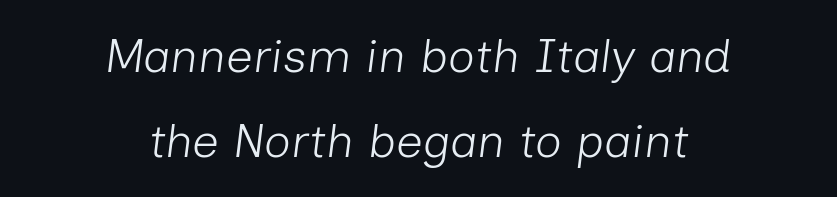
The image shows 47 px light type, italic (leaning right); set centered, line spacing 1.81x, normal letter spacing, not underlined; low stroke contrast and a medium x-height.
